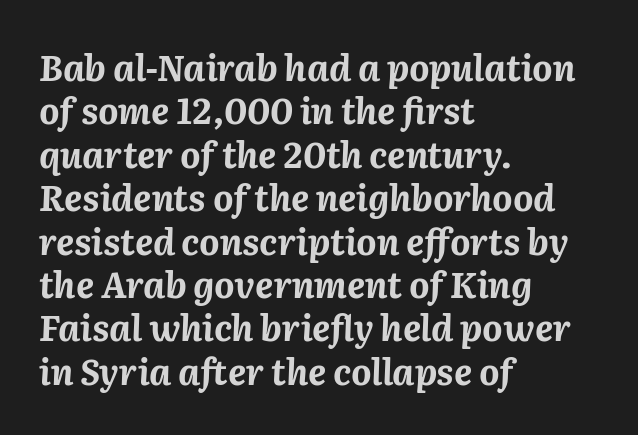
{"italic": "yes", "lean": "right", "slant_degrees": 2, "bold": "yes", "weight": "bold", "width": "normal", "stroke_contrast": "medium", "x_height": "medium", "monospaced": "no", "underline": "no", "align": "left", "line_spacing_ratio": 1.24, "letter_spacing": "normal", "letter_spacing_em": 0.0, "glyph_px": 35}
